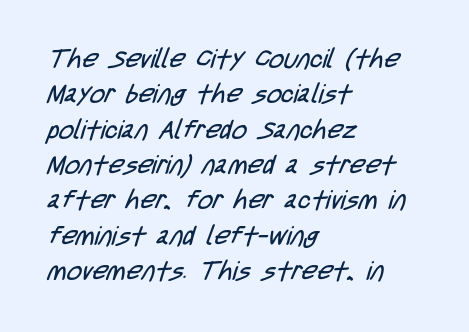
Honestly, there is no underline to notice here at all. Students, observe: this is what conventionally led text looks like. No extra tracking has been applied to these lines. Stems here are at most as thick as an everyday book face. One-word summary of the alignment: left.
